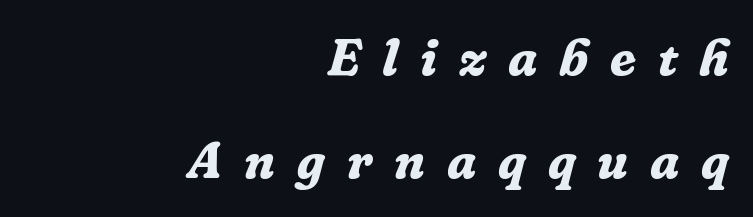
The image shows 52 px bold serif type, italic (leaning right); set right-aligned, loose line spacing (1.99x), unusually wide letter spacing (+0.42 em), not underlined; low stroke contrast and a medium x-height.
